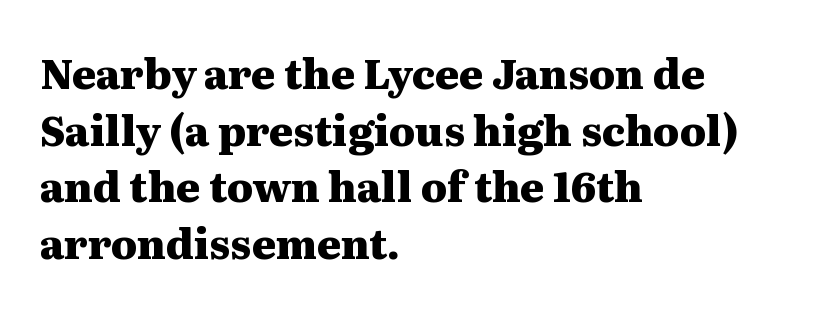
These words are printed bold, with thick strokes throughout. Typographically, this falls in the serif category. Standard letterfit; no display-style spreading of the glyphs. Just letters on the line, the space beneath them empty.
